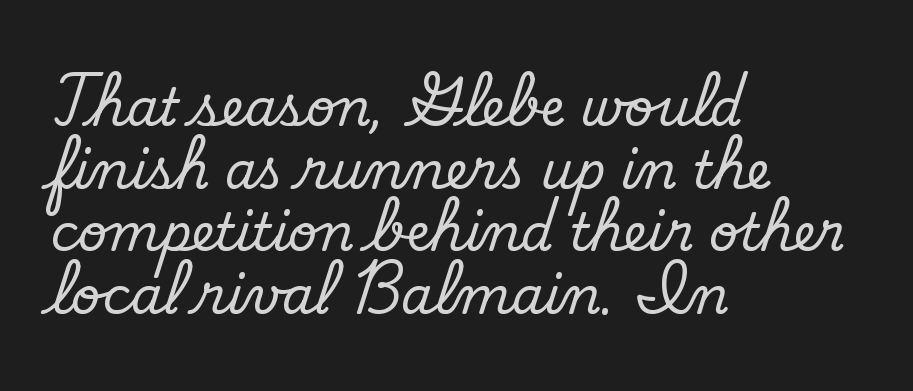
The text was rendered using a sans face with plain stroke endings. Has an underline been added? It has not. The weight tops out at a normal text grade. Default kerning and tracking; the words read as compact shapes. Each letter keeps its own natural width here, so spacing adapts to shape.
